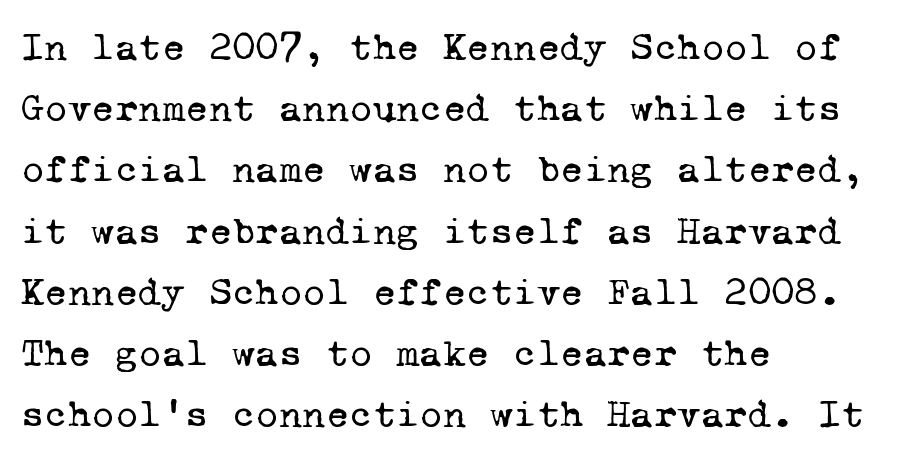
{"serif": "yes", "bold": "no", "weight": "regular", "width": "normal", "stroke_contrast": "low", "x_height": "medium", "monospaced": "yes", "underline": "no", "align": "left", "line_spacing": "normal", "line_spacing_ratio": 1.53, "letter_spacing": "normal", "letter_spacing_em": 0.0, "glyph_px": 40}
